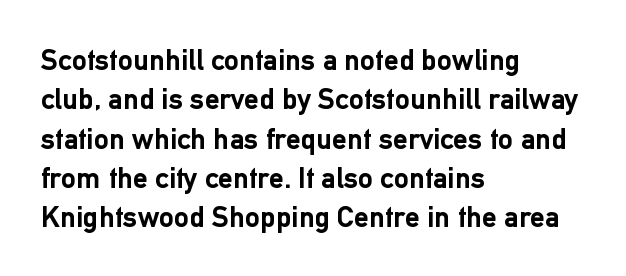
Q: Is the text bold? A: Yes.
Q: Is the text italic (slanted)? A: No, it is upright.
Q: Is the typeface a serif or a sans-serif typeface? A: Sans-serif.
Q: Is the text underlined? A: No.
Q: How is the paragraph aligned? A: Left-aligned.
Q: Is the spacing between letters normal or unusually wide? A: Normal.
Q: Is the spacing between lines tight, normal or loose? A: Normal.
Q: Width (condensed, normal, or wide)? A: Normal.
Q: Stroke contrast? A: Low.
Q: x-height? A: Medium.
Q: Monospaced? A: No.
